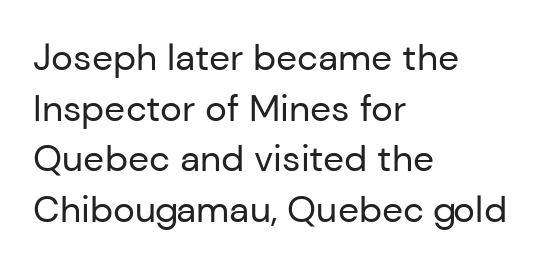
The image shows 37 px regular-weight sans-serif type, upright; set left-aligned, normal line spacing (1.37x), normal letter spacing, not underlined; low stroke contrast and a medium x-height.
